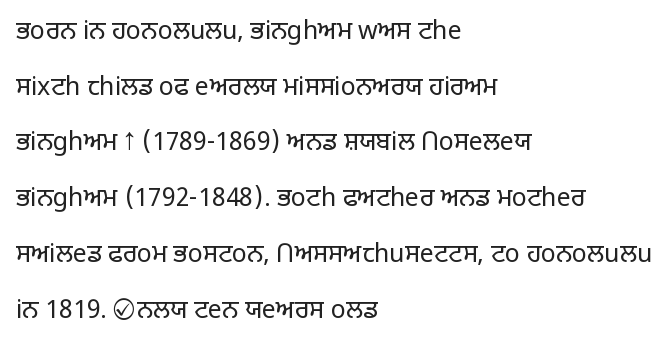
The image shows 25 px text type, upright; set left-aligned, loose line spacing (2.23x), normal letter spacing, not underlined.
